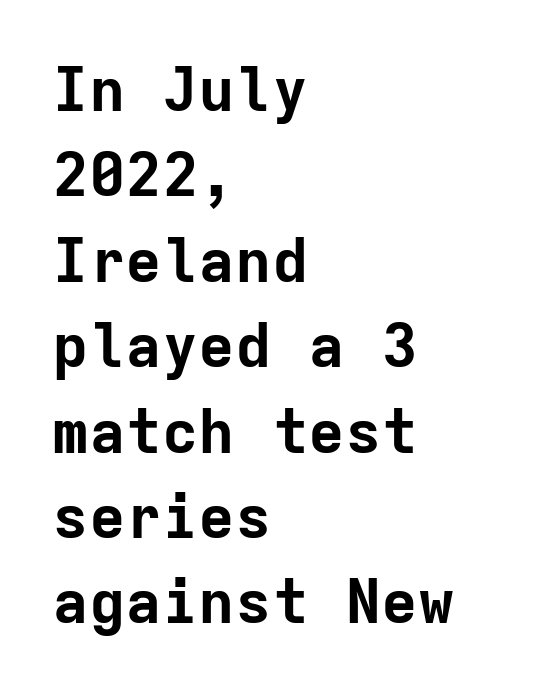
The image shows 61 px bold sans-serif type, upright, monospaced; set left-aligned, normal line spacing (1.4x), normal letter spacing, not underlined; low stroke contrast and a medium x-height.
